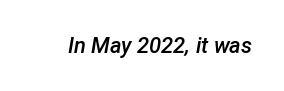
{"italic": "yes", "lean": "right", "slant_degrees": 12, "bold": "semi", "underline": "no", "letter_spacing": "normal", "letter_spacing_em": 0.0, "glyph_px": 22}
